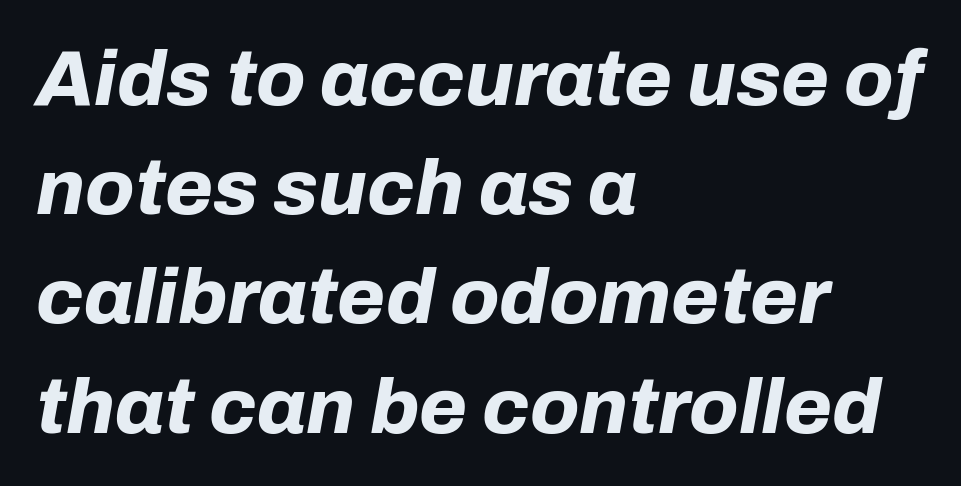
{"italic": "yes", "lean": "right", "slant_degrees": 10, "bold": "yes", "weight": "bold", "width": "normal", "stroke_contrast": "low", "x_height": "medium", "monospaced": "no", "underline": "no", "align": "left", "line_spacing": "normal", "line_spacing_ratio": 1.4, "letter_spacing": "normal", "letter_spacing_em": 0.0, "glyph_px": 78}
